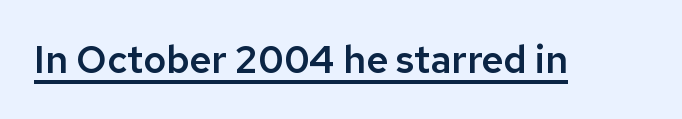
The image shows 38 px sans-serif type, upright; set normal letter spacing, underlined; low stroke contrast and a medium x-height.
